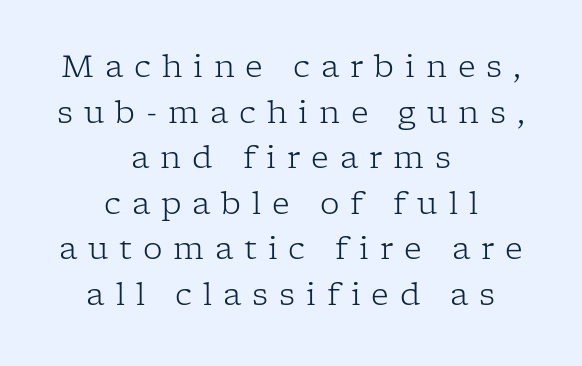
The line-height multiplier appears to be the usual default. Unlike italic type, these characters show no tilt at all. Varying glyph widths throughout — classic text-font behaviour. The weight would be labelled regular, book, light, or lighter still.
